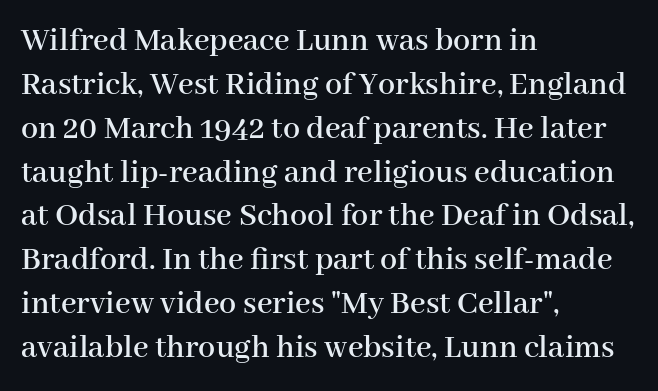
Q: Is the text italic (slanted)? A: No, it is upright.
Q: Is the typeface a serif or a sans-serif typeface? A: Serif.
Q: Is the text underlined? A: No.
Q: How is the paragraph aligned? A: Left-aligned.
Q: Is the spacing between letters normal or unusually wide? A: Normal.
Q: Is the spacing between lines tight, normal or loose? A: Normal.
Q: Width (condensed, normal, or wide)? A: Normal.
Q: Stroke contrast? A: High.
Q: x-height? A: Medium.
Q: Monospaced? A: No.
